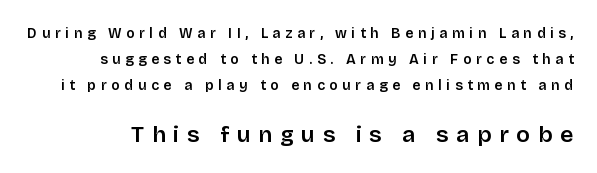
The image shows 23 px text type, upright; set line spacing 1.84x, unusually wide letter spacing (+0.33 em), not underlined; the second (bottom) block is 1.64x larger.
